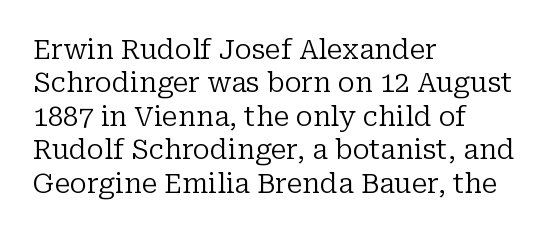
No letter is thick-stroked: the sample isn't bold. This rendering leaves character spacing at its baseline value. A bare baseline throughout the passage. Line beginnings align vertically; line endings do not. This sample uses an upright cut, with every glyph sitting square on the baseline.
